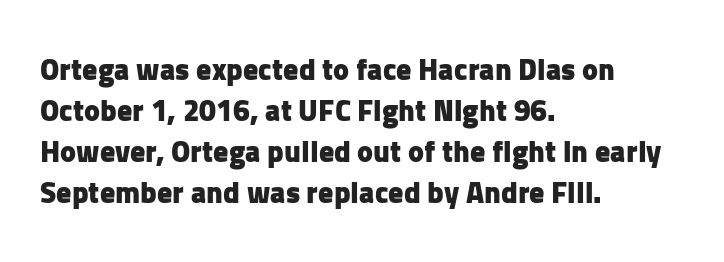
{"serif": "no", "italic": "no", "bold": "yes", "weight": "heavy", "width": "normal", "stroke_contrast": "low", "x_height": "medium", "monospaced": "no", "underline": "no", "align": "left", "line_spacing": "normal", "line_spacing_ratio": 1.37, "letter_spacing": "normal", "letter_spacing_em": 0.0, "glyph_px": 30}
